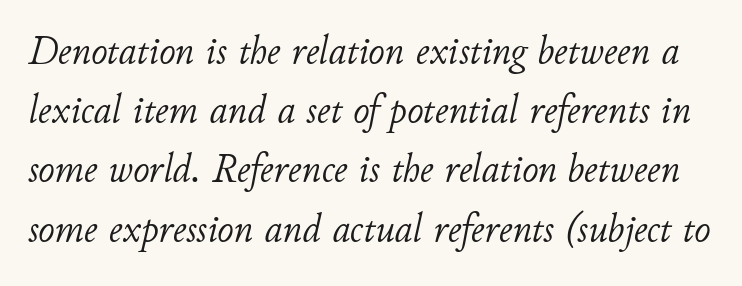
{"italic": "yes", "lean": "right", "slant_degrees": 11, "bold": "no", "weight": "light", "width": "normal", "stroke_contrast": "low", "x_height": "small", "monospaced": "no", "underline": "no", "line_spacing": "normal", "line_spacing_ratio": 1.48, "letter_spacing": "normal", "letter_spacing_em": 0.0, "glyph_px": 40}
